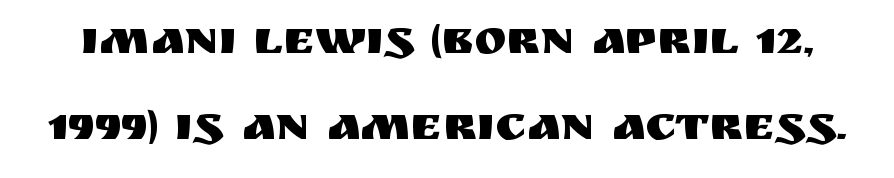
{"serif": "no", "italic": "no", "width": "normal", "stroke_contrast": "medium", "x_height": "large", "monospaced": "no", "underline": "no", "line_spacing_ratio": 1.79, "letter_spacing": "normal", "letter_spacing_em": 0.0, "glyph_px": 48}
